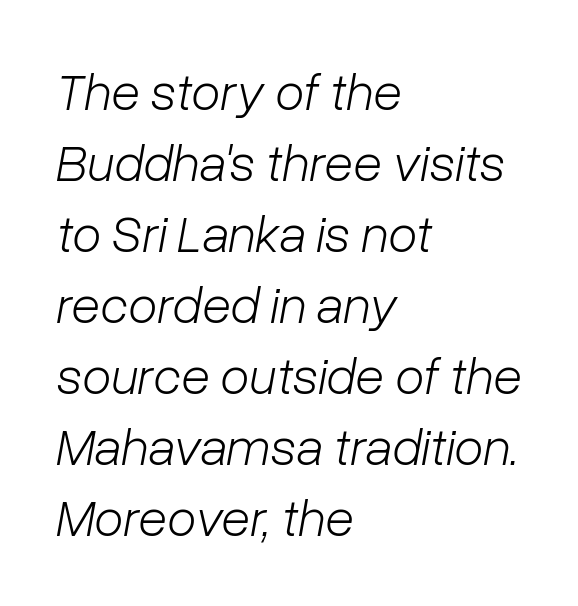
The image shows 53 px light type, italic (leaning right); set left-aligned, normal line spacing (1.34x), normal letter spacing, not underlined; low stroke contrast and a medium x-height.
